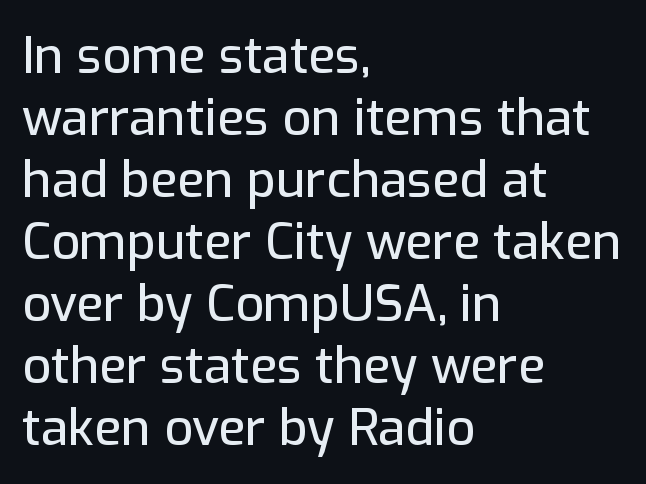
{"serif": "no", "italic": "no", "width": "normal", "stroke_contrast": "low", "x_height": "medium", "monospaced": "no", "underline": "no", "align": "left", "line_spacing_ratio": 1.24, "letter_spacing": "normal", "letter_spacing_em": 0.0, "glyph_px": 50}
